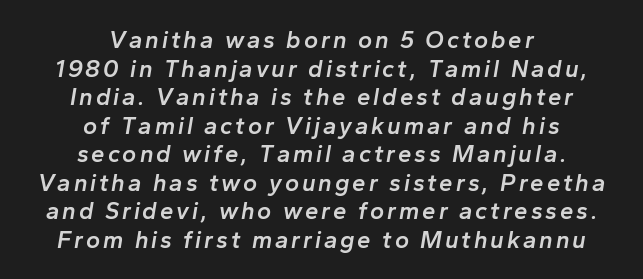
Decoration check: the copy has no underline. Designer's note — italics engaged. The strokes are fattened partway — semibold, not bold. Does the copy run flush right? No — it is centered line by line.
